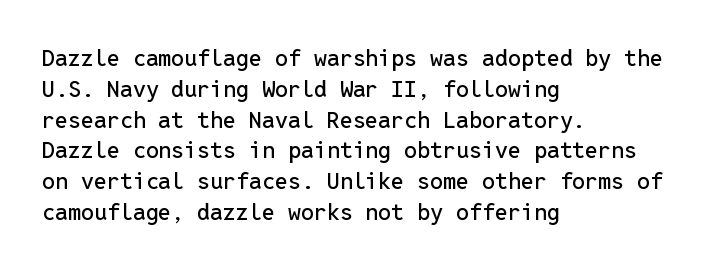
The glyphs are unaccompanied by any horizontal stroke below them. Quick note: not italic, upright. Each word holds together tightly as a unit, with standard inter-letter gaps. The paragraph shown leans on its left margin. Does the leading feel generous? No, just average.
